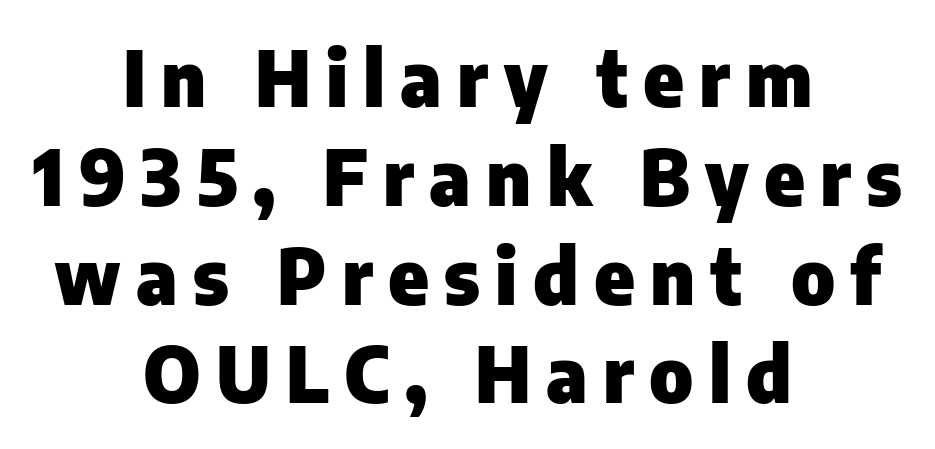
The image shows 76 px heavy sans-serif type, upright; set centered, normal line spacing (1.3x), unusually wide letter spacing (+0.2 em), not underlined; low stroke contrast and a medium x-height.
